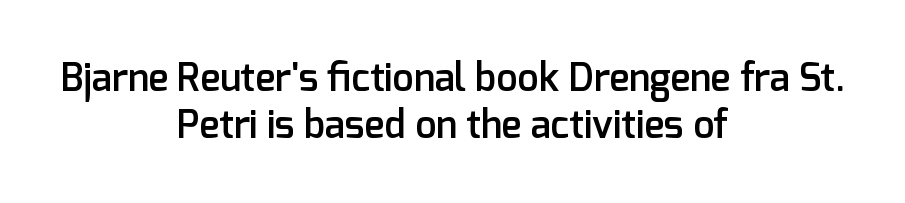
The image shows 38 px semibold sans-serif type, upright; set centered, line spacing 1.23x, normal letter spacing, not underlined; low stroke contrast and a medium x-height.
